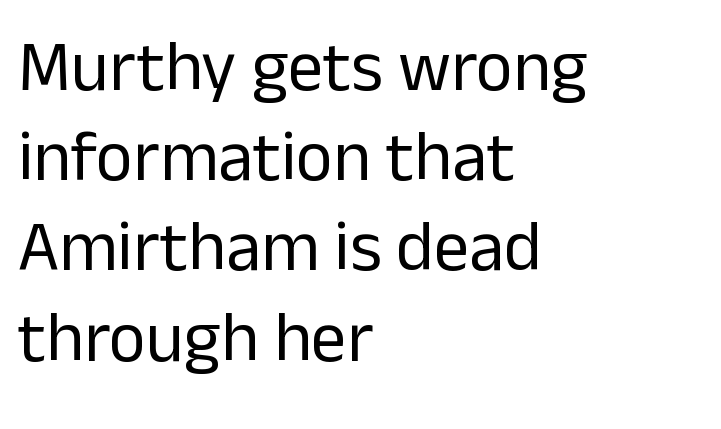
You could not count columns in this text — the font is proportionally spaced. Nothing sits at the stroke ends, so this counts as sans-serif. The designer left line spacing at the default. A light-to-regular cut is what we see here. Ordinary non-slanted type is in use. Check the space under the baseline: it is left empty.
